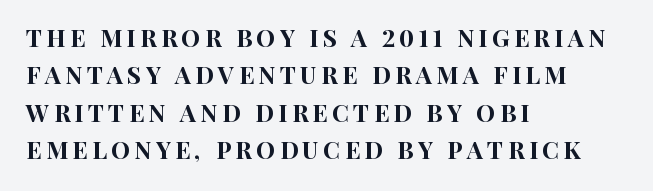
The gap between lines stays unmarked. Quick note: not italic, upright. A typesetter would call this leading conventional body-copy spacing. The setting favours the left margin, as ordinary paragraphs usually do.
